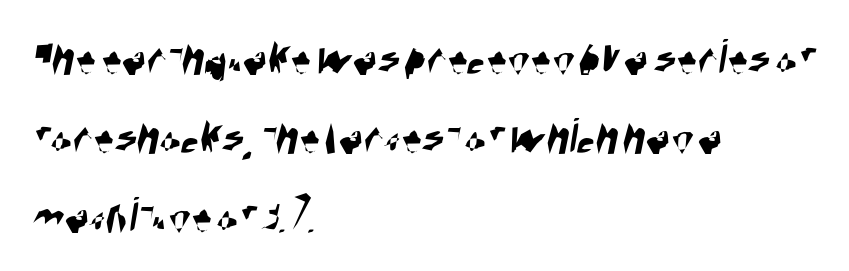
Caption: multi-line text, flush left, ragged right. Leading matches the norm, producing a regular column. Nobody touched the tracking dial on this one. You could not count columns in this text — the font is proportionally spaced. Plain, unruled lines of type. To sum up the face: it is a sans, with no serifs.
